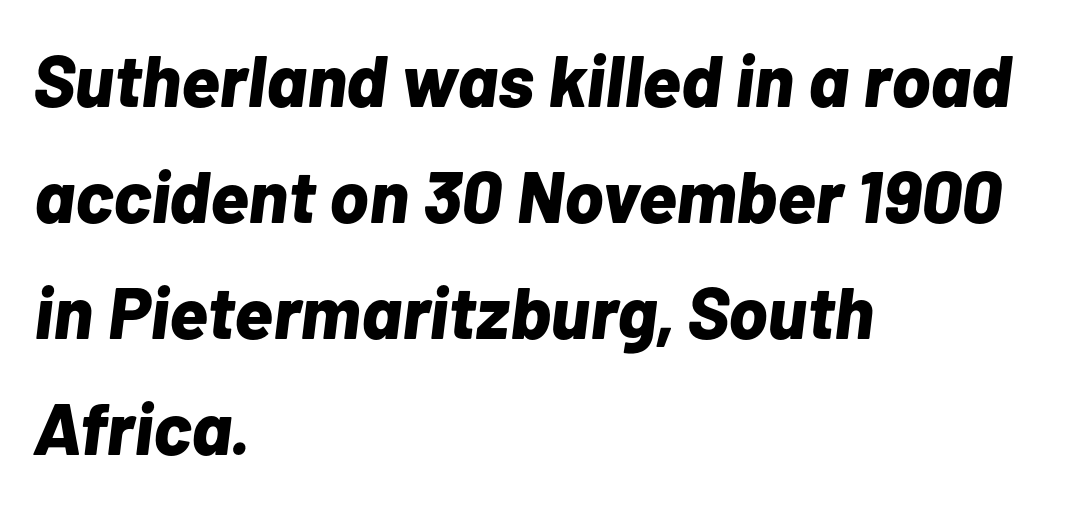
The image shows 73 px bold type, italic (leaning right); set left-aligned, normal line spacing (1.59x), normal letter spacing, not underlined; low stroke contrast and a medium x-height.
